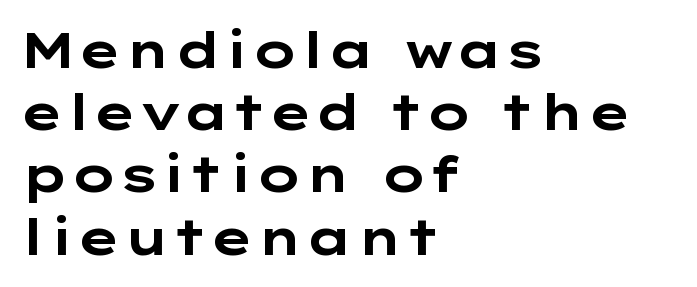
If you drew a ruler down the left edge, every line would touch it. The font family rendered here belongs to the sans-serif group. This sample uses plain, unmodified letter spacing. This is the regular roman posture of the typeface.
